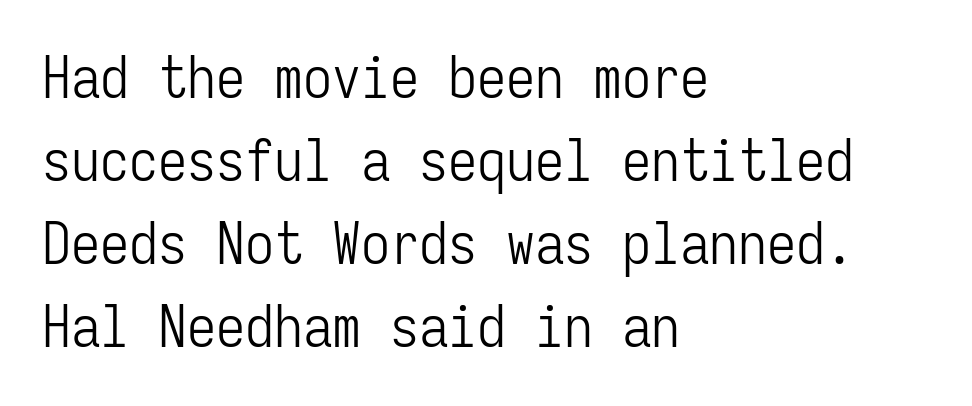
Q: Is the text bold? A: No.
Q: Is the text italic (slanted)? A: No, it is upright.
Q: Is the typeface a serif or a sans-serif typeface? A: Sans-serif.
Q: Is the text underlined? A: No.
Q: How is the paragraph aligned? A: Left-aligned.
Q: Is the spacing between letters normal or unusually wide? A: Normal.
Q: Is the spacing between lines tight, normal or loose? A: Normal.
Q: Width (condensed, normal, or wide)? A: Condensed.
Q: Stroke contrast? A: Low.
Q: x-height? A: Medium.
Q: Monospaced? A: Yes.
